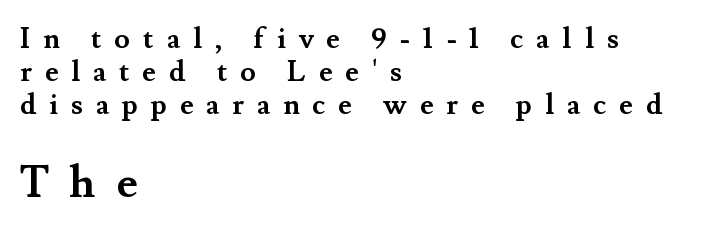
Q: Is the text bold? A: Yes.
Q: Is the text italic (slanted)? A: No, it is upright.
Q: Is the typeface a serif or a sans-serif typeface? A: Serif.
Q: Is the text underlined? A: No.
Q: How is the paragraph aligned? A: Left-aligned.
Q: Is the spacing between letters normal or unusually wide? A: Unusually wide.
Q: Is the spacing between lines tight, normal or loose? A: Tight.
Q: Which block of text is set in a larger size, the first (top) or the second (bottom)? A: The second (bottom) one.
Q: Width (condensed, normal, or wide)? A: Normal.
Q: Stroke contrast? A: Medium.
Q: x-height? A: Small.
Q: Monospaced? A: No.
